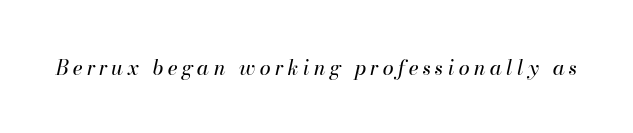
The image shows 20 px text type, italic (leaning right); set unusually wide letter spacing (+0.22 em), not underlined.
